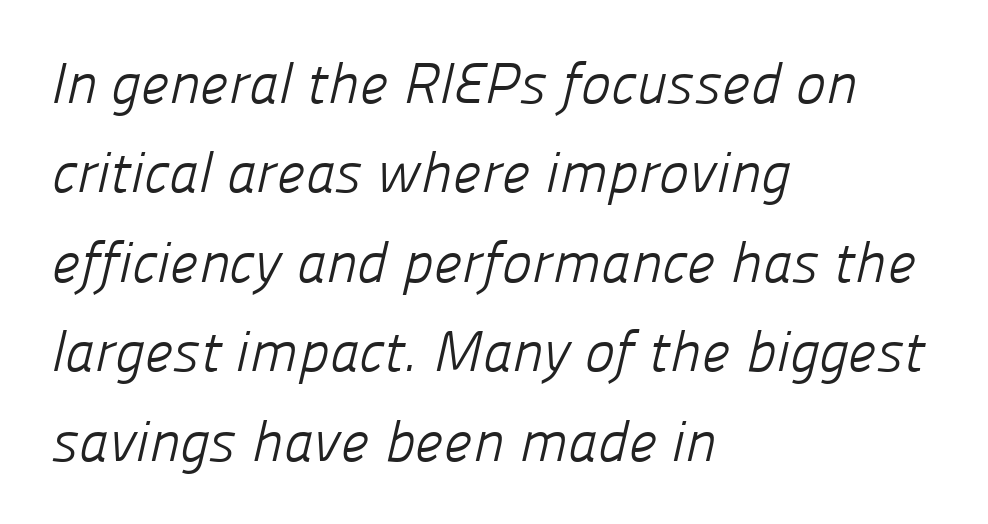
{"serif": "no", "bold": "no", "weight": "light", "width": "normal", "stroke_contrast": "low", "x_height": "medium", "monospaced": "no", "underline": "no", "align": "left", "line_spacing": "normal", "line_spacing_ratio": 1.57, "letter_spacing": "normal", "letter_spacing_em": 0.0, "glyph_px": 57}
